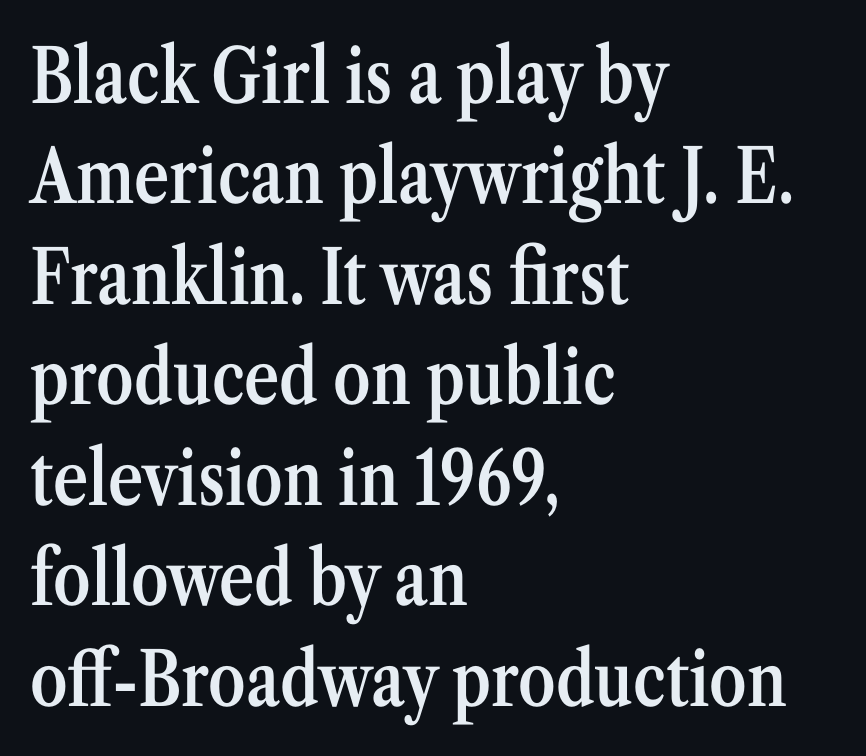
Q: Is the text bold? A: Semi-bold.
Q: Is the text italic (slanted)? A: No, it is upright.
Q: Is the typeface a serif or a sans-serif typeface? A: Serif.
Q: Is the text underlined? A: No.
Q: How is the paragraph aligned? A: Left-aligned.
Q: Is the spacing between letters normal or unusually wide? A: Normal.
Q: Is the spacing between lines tight, normal or loose? A: Normal.
Q: Width (condensed, normal, or wide)? A: Condensed.
Q: Stroke contrast? A: Medium.
Q: x-height? A: Medium.
Q: Monospaced? A: No.
